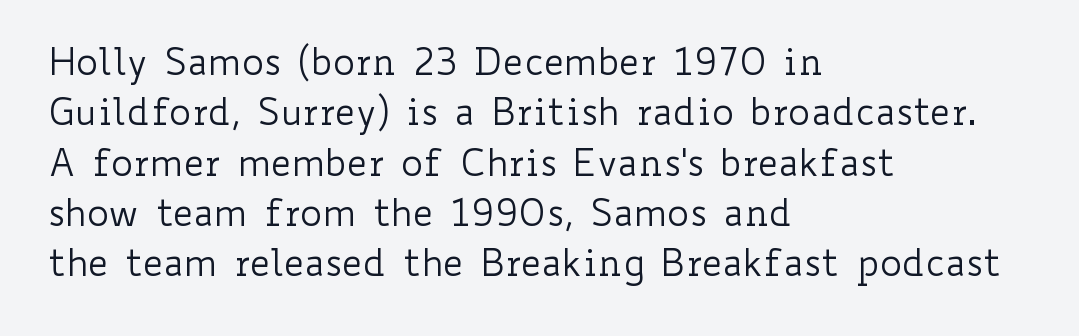
The letterforms sit at book weight or below. If you drew a line through each stem, it would be perfectly vertical. One glance says typical: line gaps are just what's usual. What stands out about the letter spacing? Nothing — it is the standard amount. These lines stack with their left ends in a neat column. The space beneath each line is pristine and unruled.
